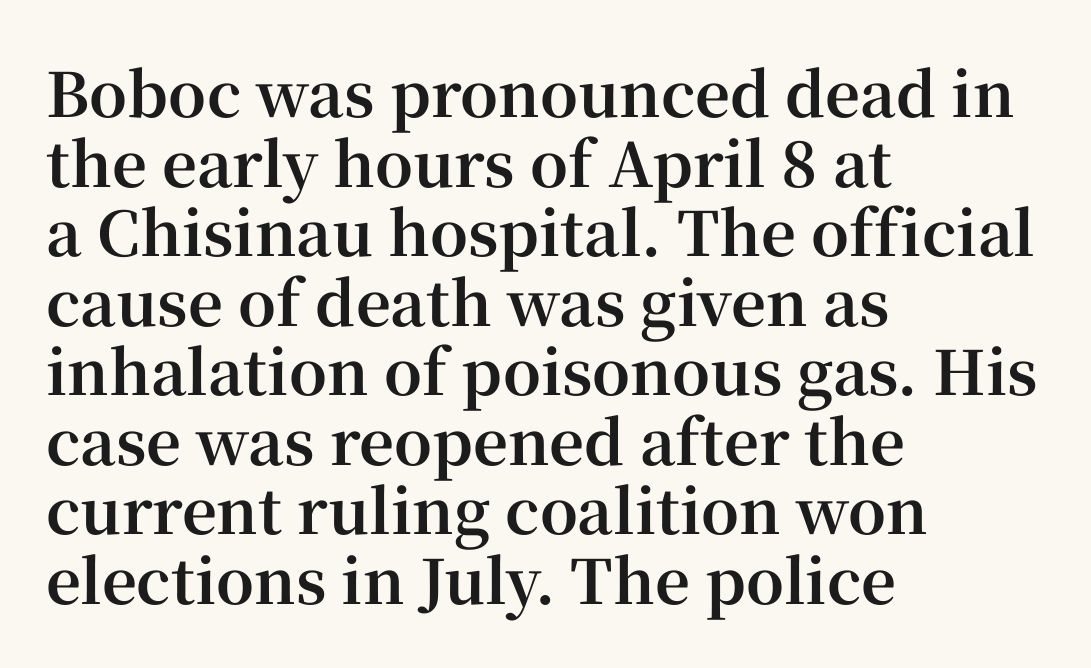
The image shows 61 px bold serif type, upright; set left-aligned, tight line spacing (1.14x), normal letter spacing, not underlined; high stroke contrast and a medium x-height.
